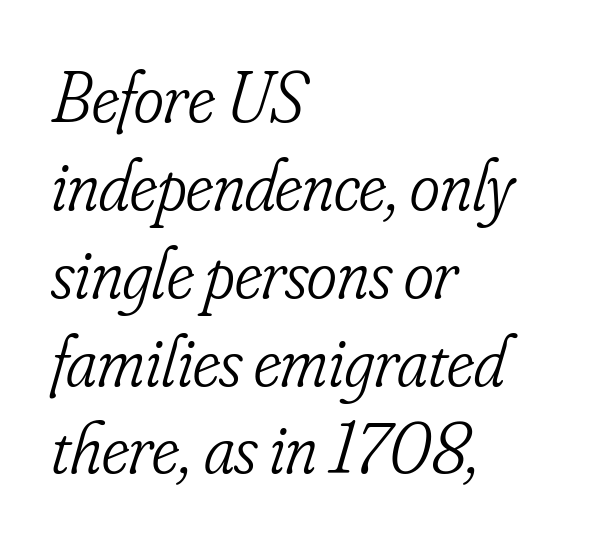
Q: Is the text bold? A: No.
Q: Is the text italic (slanted)? A: Yes, it leans right by about 16 degrees.
Q: Is the typeface a serif or a sans-serif typeface? A: Serif.
Q: Is the text underlined? A: No.
Q: How is the paragraph aligned? A: Left-aligned.
Q: Is the spacing between letters normal or unusually wide? A: Normal.
Q: Width (condensed, normal, or wide)? A: Condensed.
Q: Stroke contrast? A: Low.
Q: x-height? A: Small.
Q: Monospaced? A: No.
